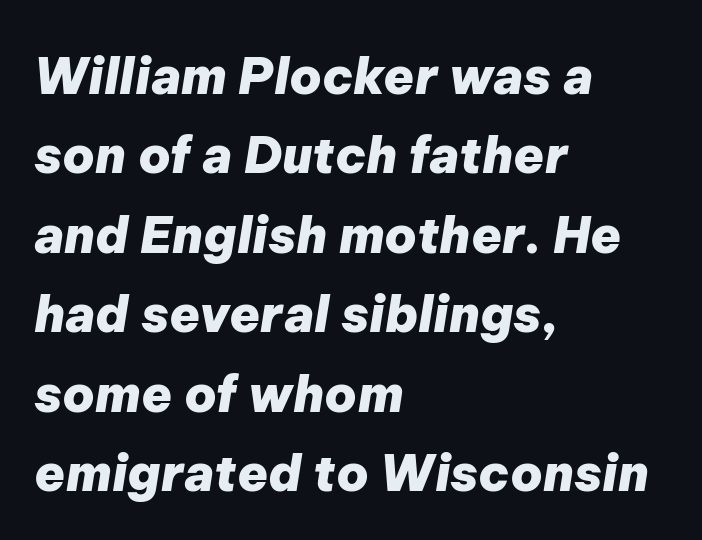
Q: Is the text bold? A: Yes.
Q: Is the text italic (slanted)? A: Yes, it leans right by about 9 degrees.
Q: Is the text underlined? A: No.
Q: How is the paragraph aligned? A: Left-aligned.
Q: Is the spacing between letters normal or unusually wide? A: Normal.
Q: Is the spacing between lines tight, normal or loose? A: Normal.
Q: Width (condensed, normal, or wide)? A: Normal.
Q: Stroke contrast? A: Low.
Q: x-height? A: Medium.
Q: Monospaced? A: No.
